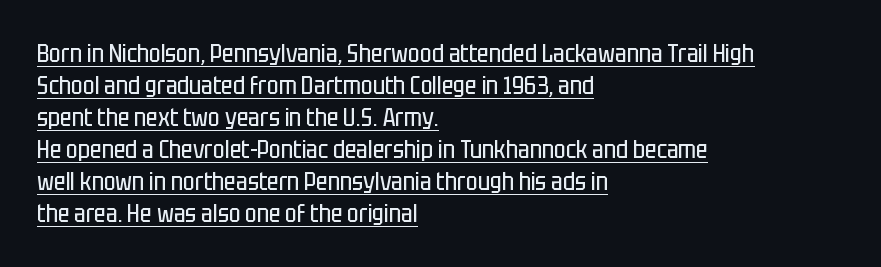
{"italic": "no", "bold": "no", "underline": "yes", "align": "left", "line_spacing": "normal", "line_spacing_ratio": 1.28, "letter_spacing": "normal", "letter_spacing_em": 0.0, "glyph_px": 25}
